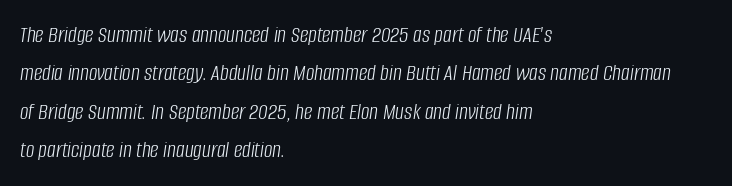
Check the space under the baseline: it is left empty. Quick note: italic. These glyphs show unthickened strokes, regular width or finer. Horizontal alignment here is leftward, the default for most running prose. The rows are spaced the way most documents space them.
